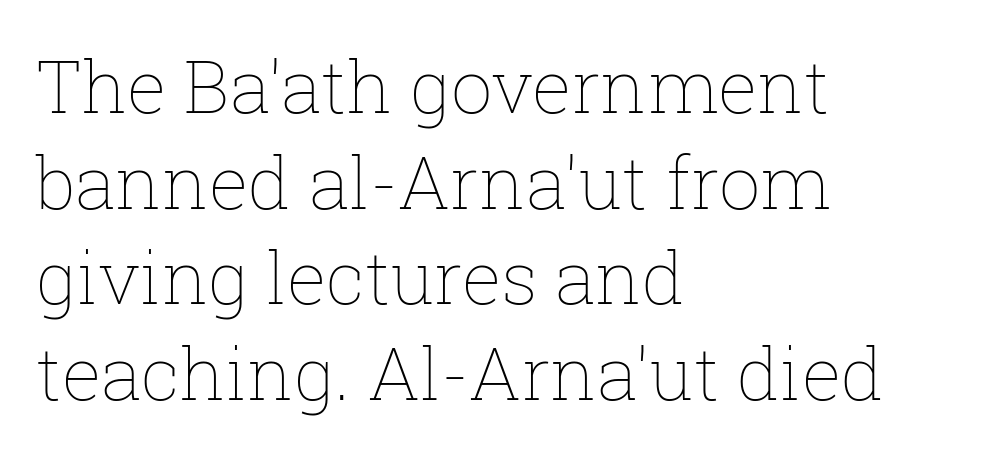
Q: Is the text bold? A: No.
Q: Is the text italic (slanted)? A: No, it is upright.
Q: Is the text underlined? A: No.
Q: How is the paragraph aligned? A: Left-aligned.
Q: Is the spacing between letters normal or unusually wide? A: Normal.
Q: Is the spacing between lines tight, normal or loose? A: Normal.
Q: Width (condensed, normal, or wide)? A: Normal.
Q: Stroke contrast? A: Low.
Q: x-height? A: Medium.
Q: Monospaced? A: No.
